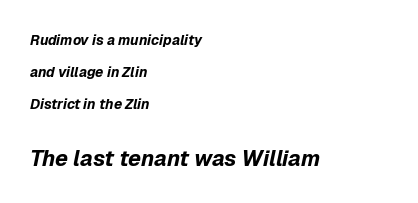
On the weight axis this lands at bold, roughly 700. Horizontal alignment here is leftward, the default for most running prose. Yep, that's italic — everything's leaning. Descenders hang freely into open space.
